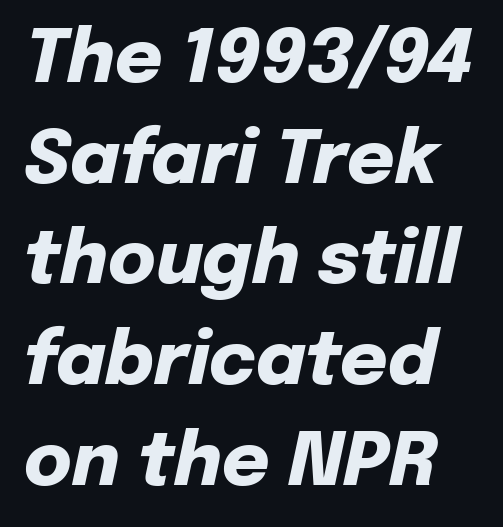
The letters advance in unequal steps, a hallmark of proportional type. The face used here has a pronounced slope to its letters. The letters are bold, with thick, heavy strokes. Standard letterfit; no display-style spreading of the glyphs.
